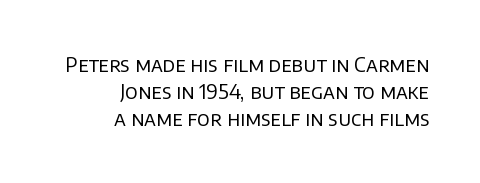
{"italic": "no", "bold": "no", "underline": "no", "align": "right", "line_spacing": "normal", "line_spacing_ratio": 1.36, "letter_spacing": "normal", "letter_spacing_em": 0.0, "glyph_px": 20}
